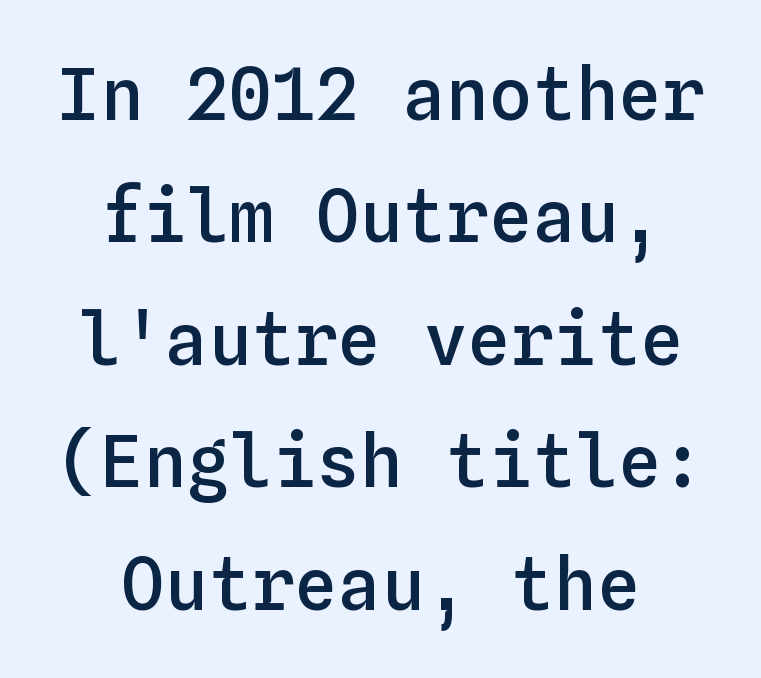
The image shows 72 px semibold type, upright, monospaced; set centered, normal line spacing (1.7x), normal letter spacing, not underlined; low stroke contrast and a medium x-height.
